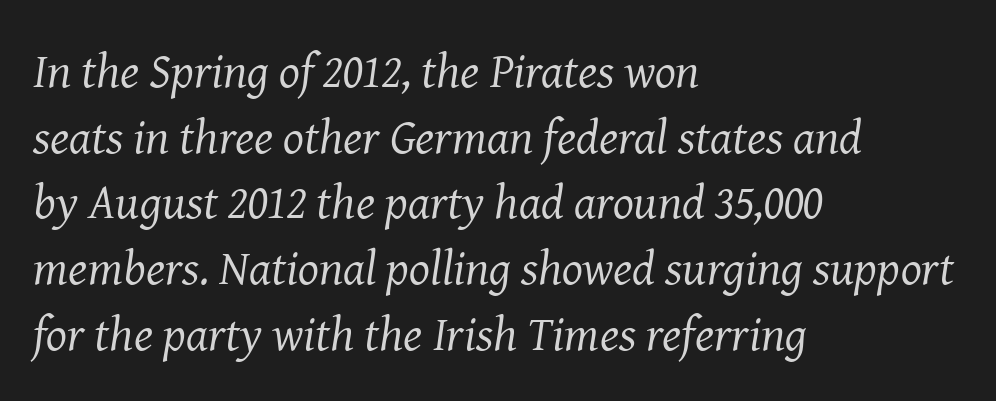
Q: Is the text bold? A: No.
Q: Is the text italic (slanted)? A: Yes, it leans right by about 8 degrees.
Q: Is the typeface a serif or a sans-serif typeface? A: Serif.
Q: Is the text underlined? A: No.
Q: How is the paragraph aligned? A: Left-aligned.
Q: Is the spacing between letters normal or unusually wide? A: Normal.
Q: Is the spacing between lines tight, normal or loose? A: Normal.
Q: Width (condensed, normal, or wide)? A: Normal.
Q: Stroke contrast? A: Medium.
Q: x-height? A: Medium.
Q: Monospaced? A: No.
